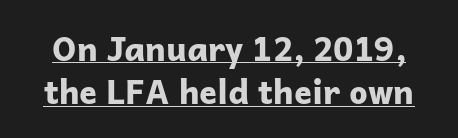
{"serif": "no", "italic": "no", "bold": "yes", "weight": "bold", "width": "normal", "stroke_contrast": "low", "x_height": "medium", "monospaced": "no", "underline": "yes", "line_spacing": "normal", "line_spacing_ratio": 1.31, "letter_spacing": "normal", "letter_spacing_em": 0.0, "glyph_px": 33}
